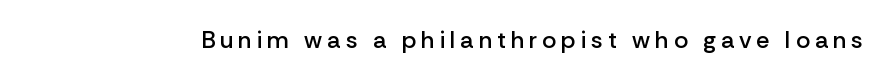
Posture: straight, roman, zero tilt. Rule under the text: the space is simply empty. Short note: letters widely spaced. The typesetting leans somewhat heavy: a semibold.
